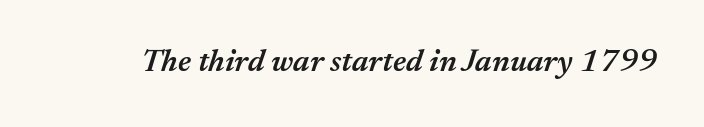
The image shows 32 px semibold type, italic (leaning right); set normal letter spacing, not underlined; medium stroke contrast and a medium x-height.
